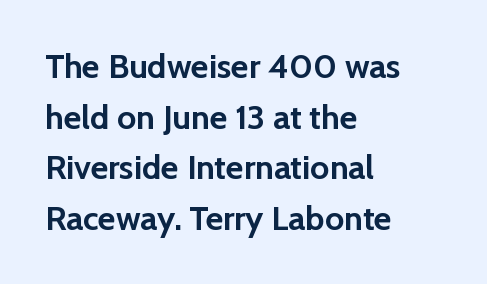
Q: Is the text bold? A: Yes.
Q: Is the text italic (slanted)? A: No, it is upright.
Q: Is the typeface a serif or a sans-serif typeface? A: Sans-serif.
Q: Is the text underlined? A: No.
Q: How is the paragraph aligned? A: Left-aligned.
Q: Is the spacing between letters normal or unusually wide? A: Normal.
Q: Is the spacing between lines tight, normal or loose? A: Normal.
Q: Width (condensed, normal, or wide)? A: Normal.
Q: Stroke contrast? A: Low.
Q: x-height? A: Medium.
Q: Monospaced? A: No.
